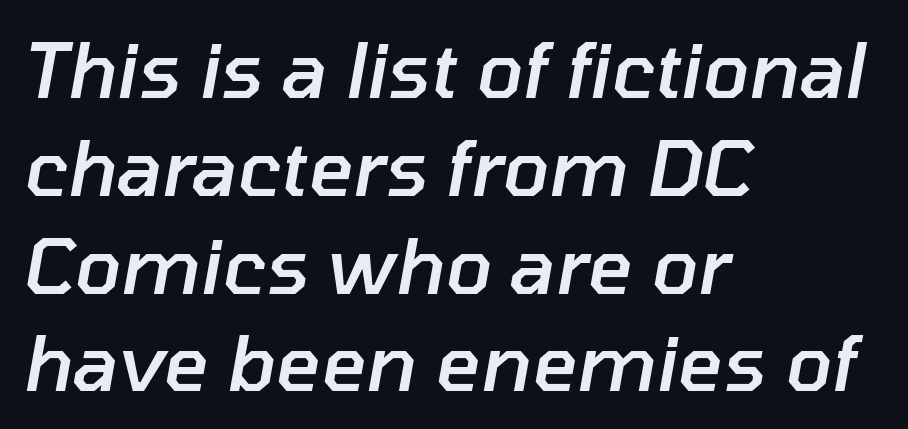
{"italic": "yes", "lean": "right", "slant_degrees": 10, "bold": "semi", "weight": "semibold", "width": "normal", "stroke_contrast": "low", "x_height": "medium", "monospaced": "no", "underline": "no", "align": "left", "line_spacing": "normal", "line_spacing_ratio": 1.27, "letter_spacing": "normal", "letter_spacing_em": 0.0, "glyph_px": 77}
